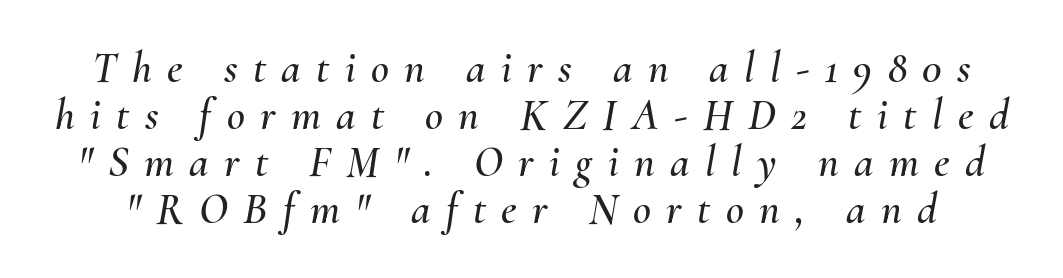
The area under the type is left untouched. When letters slant like this, we call the style italic. Think of a printed novel: that variable character pitch is what you see here. This block would grow much taller if given ordinary leading; it's compressed now. Between one letter and the next there's a generous, obvious gap.
